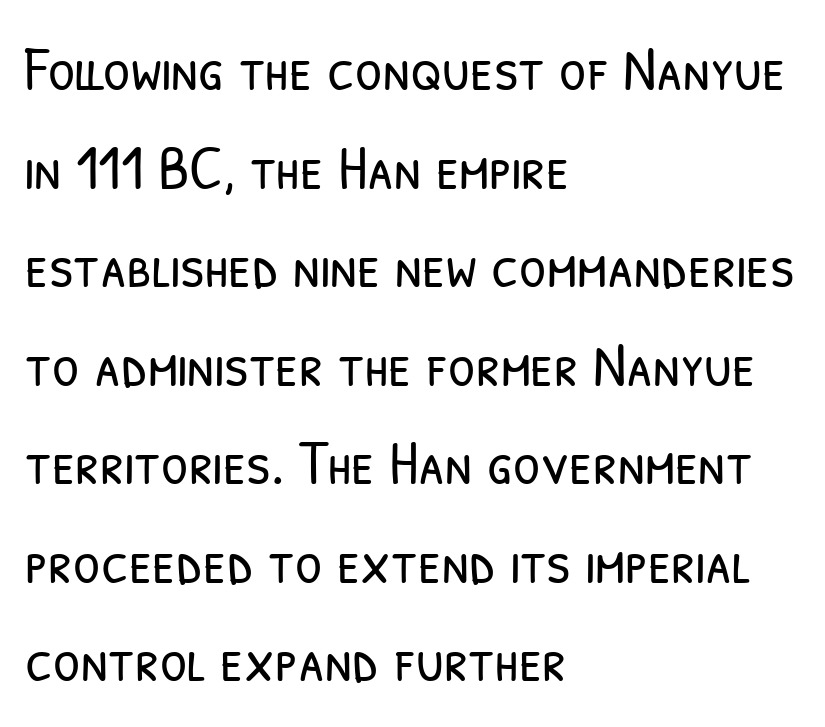
{"serif": "no", "bold": "no", "weight": "light", "width": "condensed", "stroke_contrast": "low", "x_height": "medium", "monospaced": "no", "underline": "no", "align": "left", "line_spacing": "normal", "line_spacing_ratio": 1.59, "letter_spacing": "normal", "letter_spacing_em": 0.0, "glyph_px": 62}
